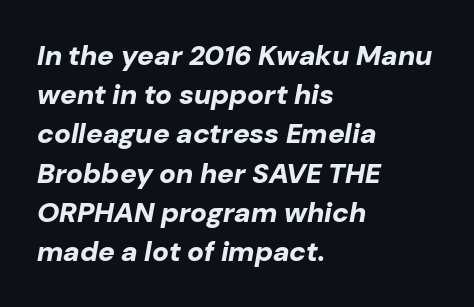
Q: Is the text bold? A: Yes.
Q: Is the text italic (slanted)? A: Yes, it leans right by about 10 degrees.
Q: Is the text underlined? A: No.
Q: How is the paragraph aligned? A: Left-aligned.
Q: Is the spacing between letters normal or unusually wide? A: Normal.
Q: Is the spacing between lines tight, normal or loose? A: Normal.
Q: Width (condensed, normal, or wide)? A: Normal.
Q: Stroke contrast? A: Low.
Q: x-height? A: Medium.
Q: Monospaced? A: No.
